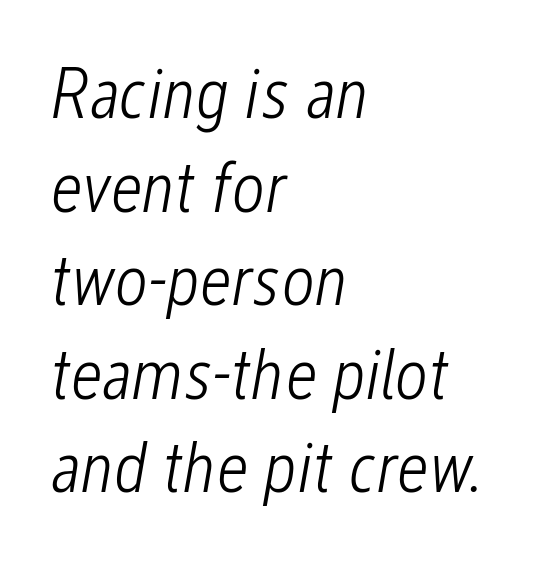
What stands out about the letter spacing? Nothing — it is the standard amount. Which margin do the lines hug? The left one — the right edge is uneven. The rendering uses natural spacing where letterforms have individual widths. Letters have the restrained weight of plain body copy at most.
